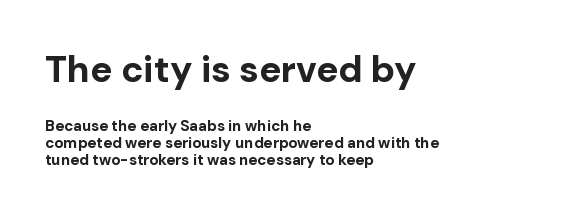
{"serif": "no", "italic": "no", "bold": "yes", "weight": "bold", "width": "normal", "stroke_contrast": "low", "x_height": "medium", "monospaced": "no", "underline": "no", "align": "left", "line_spacing": "tight", "line_spacing_ratio": 1.13, "letter_spacing": "normal", "letter_spacing_em": 0.0, "larger_block": "first", "size_ratio": 2.47, "glyph_px": 37}
